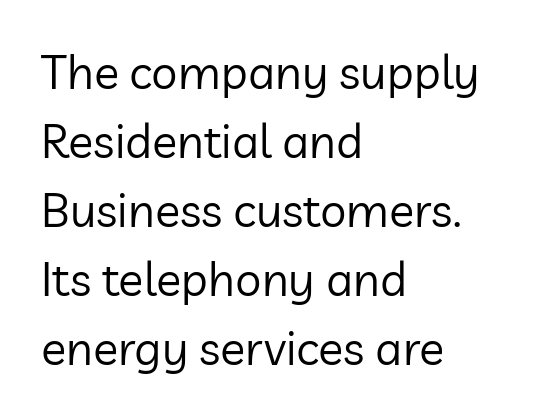
Leading: standard. Examine the stroke ends and you'll find no serifs. Spacing verdict: proportional, widths tailored to each character. Vertical strokes here are truly vertical. The lines are quadded left.
